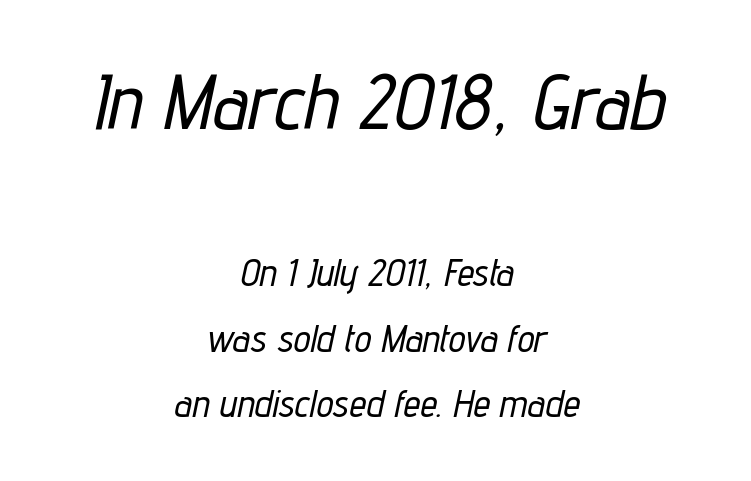
This sample has the flowing, uneven cadence of proportional lettering. Compare the two chunks: the upper has the greater cap height. Casual observation: everything's sitting right in the middle. This rendering features lettering with no underline. The typography opts for an oblique posture over an upright one. Characters follow at the spacing the type designer built in.
